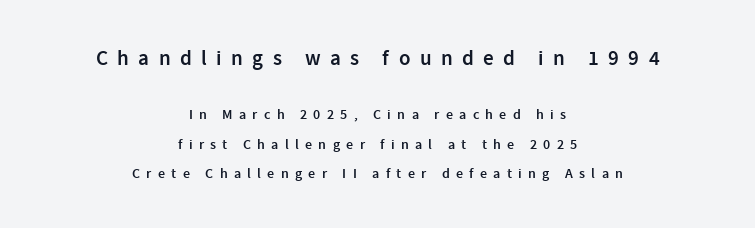
{"italic": "no", "bold": "semi", "underline": "no", "align": "center", "line_spacing": "loose", "line_spacing_ratio": 2.11, "letter_spacing": "wide", "letter_spacing_em": 0.45, "larger_block": "first", "size_ratio": 1.5, "glyph_px": 21}
